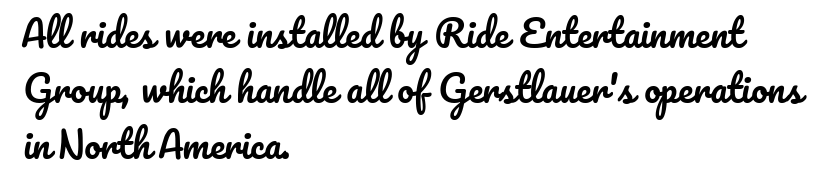
The image shows 37 px text type; set left-aligned, normal line spacing (1.5x), normal letter spacing, not underlined; low stroke contrast and a small x-height.
